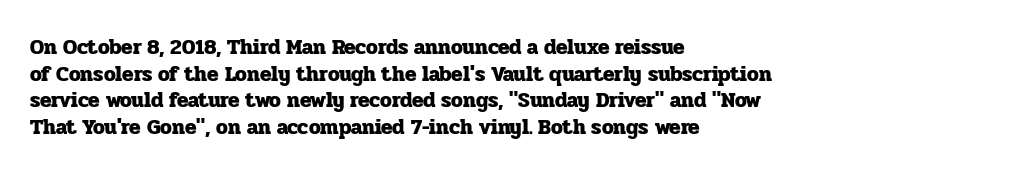
{"italic": "no", "bold": "yes", "underline": "no", "align": "left", "line_spacing": "normal", "line_spacing_ratio": 1.27, "letter_spacing": "normal", "letter_spacing_em": 0.0, "glyph_px": 21}
